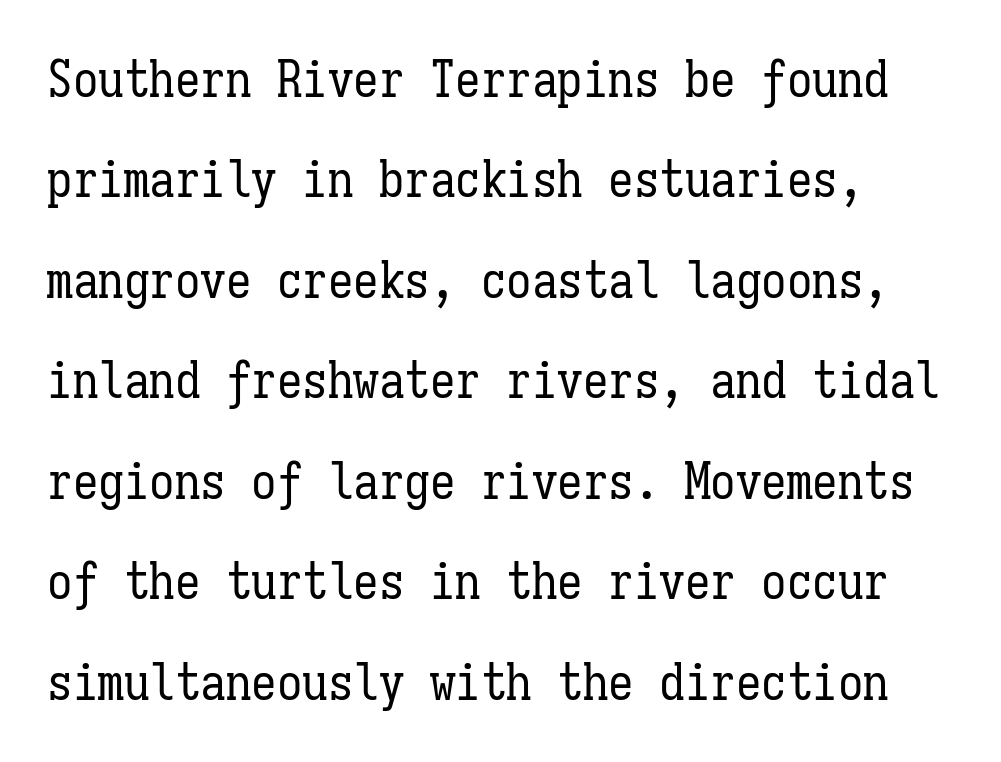
Q: Is the text bold? A: No.
Q: Is the text italic (slanted)? A: No, it is upright.
Q: Is the text underlined? A: No.
Q: How is the paragraph aligned? A: Left-aligned.
Q: Is the spacing between letters normal or unusually wide? A: Normal.
Q: Is the spacing between lines tight, normal or loose? A: Loose.
Q: Width (condensed, normal, or wide)? A: Condensed.
Q: Stroke contrast? A: Low.
Q: x-height? A: Medium.
Q: Monospaced? A: Yes.
